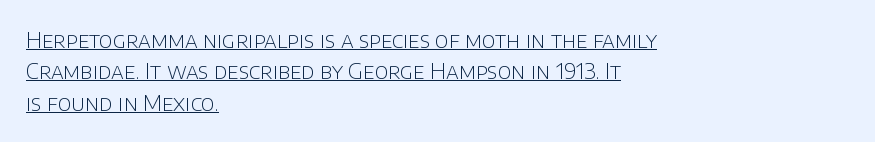
The image shows 21 px text type, upright; set left-aligned, normal line spacing (1.5x), normal letter spacing, underlined.
